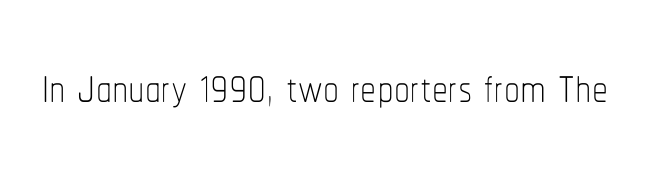
Descenders hang freely into open space. You could call the tracking neutral — neither tight nor loose. If you drew a line through each stem, it would be perfectly vertical. No letter is thick-stroked: the sample isn't bold. Varying glyph widths throughout — classic text-font behaviour.
